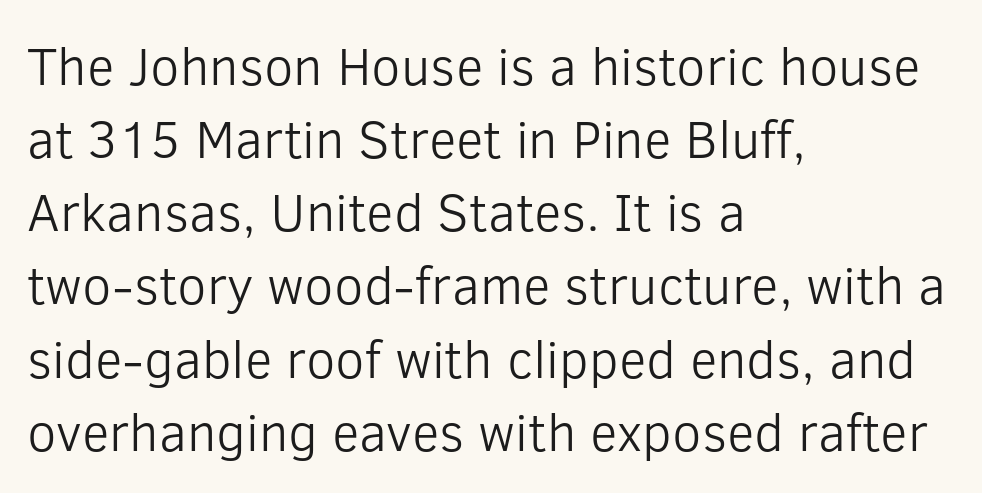
The image shows 53 px light sans-serif type, upright; set left-aligned, normal line spacing (1.38x), normal letter spacing, not underlined; low stroke contrast and a medium x-height.
